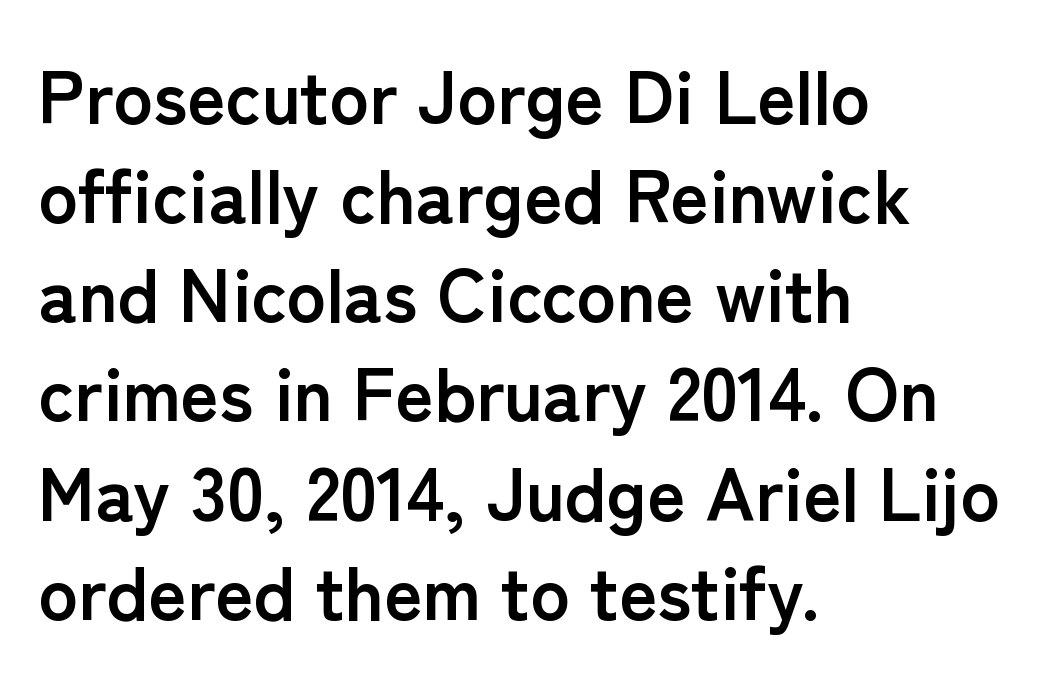
Q: Is the text bold? A: Yes.
Q: Is the text italic (slanted)? A: No, it is upright.
Q: Is the typeface a serif or a sans-serif typeface? A: Sans-serif.
Q: Is the text underlined? A: No.
Q: How is the paragraph aligned? A: Left-aligned.
Q: Is the spacing between letters normal or unusually wide? A: Normal.
Q: Is the spacing between lines tight, normal or loose? A: Normal.
Q: Width (condensed, normal, or wide)? A: Normal.
Q: Stroke contrast? A: Low.
Q: x-height? A: Medium.
Q: Monospaced? A: No.
